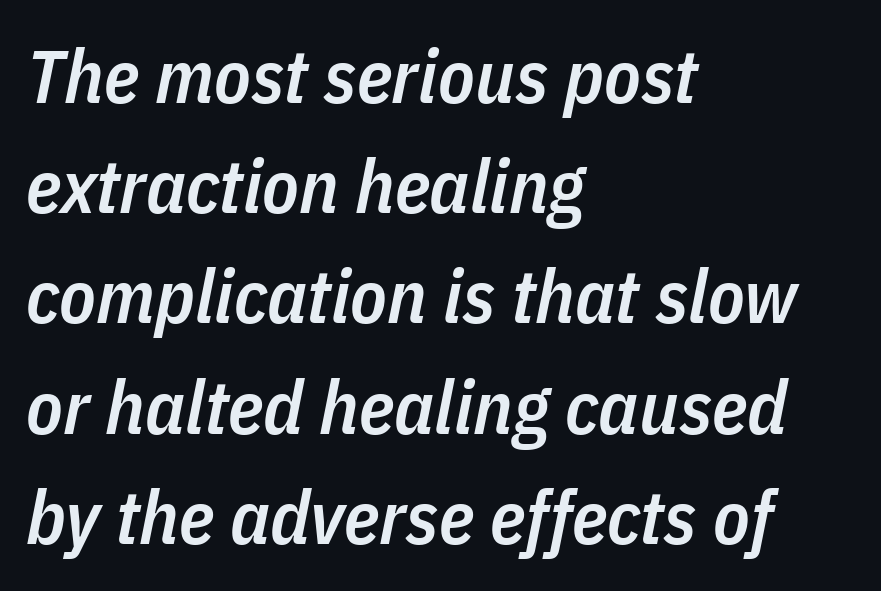
{"italic": "yes", "lean": "right", "slant_degrees": 11, "bold": "semi", "weight": "semibold", "width": "condensed", "stroke_contrast": "low", "x_height": "medium", "monospaced": "no", "underline": "no", "align": "left", "line_spacing": "normal", "line_spacing_ratio": 1.47, "letter_spacing": "normal", "letter_spacing_em": 0.0, "glyph_px": 75}
